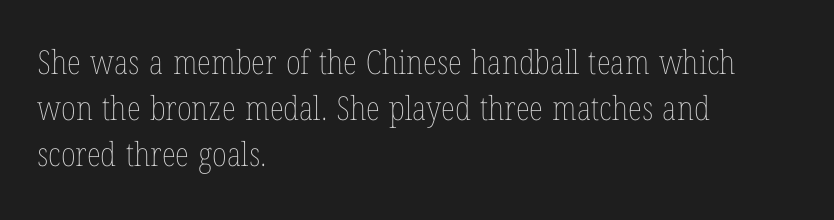
Q: Is the text bold? A: No.
Q: Is the text italic (slanted)? A: No, it is upright.
Q: Is the text underlined? A: No.
Q: How is the paragraph aligned? A: Left-aligned.
Q: Is the spacing between letters normal or unusually wide? A: Normal.
Q: Is the spacing between lines tight, normal or loose? A: Normal.
Q: Width (condensed, normal, or wide)? A: Condensed.
Q: Stroke contrast? A: Low.
Q: x-height? A: Medium.
Q: Monospaced? A: No.
